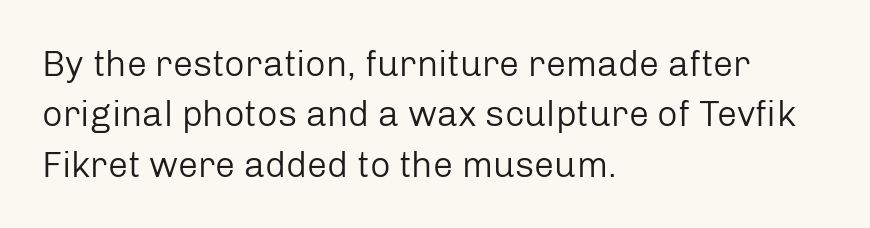
The image shows 36 px regular-weight sans-serif type, upright; set left-aligned, normal line spacing (1.4x), normal letter spacing, not underlined; low stroke contrast and a medium x-height.
